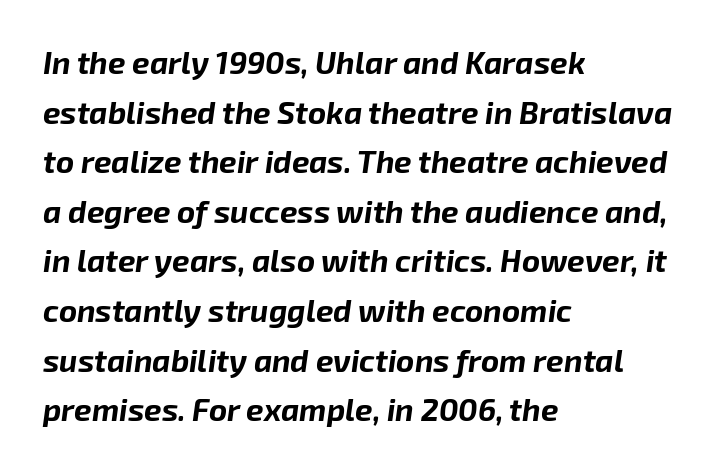
The rows are spaced the way most documents space them. Does the copy run flush right? No — it runs flush left. Heavy, bold letterforms. Does extra space separate the letters? No, they use regular spacing. Words float on clear page, feet unadorned. The typography opts for an oblique posture over an upright one.
